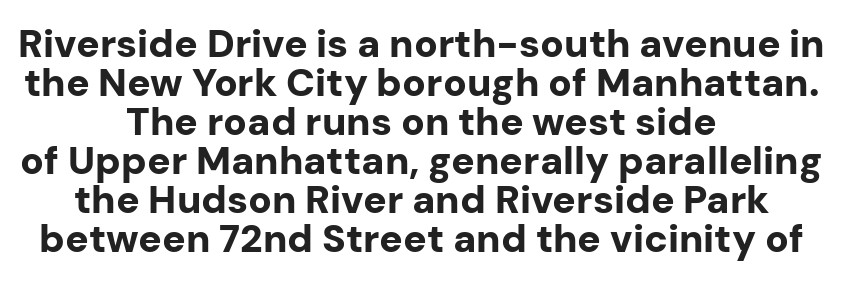
Q: Is the text bold? A: Yes.
Q: Is the text italic (slanted)? A: No, it is upright.
Q: Is the typeface a serif or a sans-serif typeface? A: Sans-serif.
Q: Is the text underlined? A: No.
Q: How is the paragraph aligned? A: Centered.
Q: Is the spacing between letters normal or unusually wide? A: Normal.
Q: Is the spacing between lines tight, normal or loose? A: Tight.
Q: Width (condensed, normal, or wide)? A: Normal.
Q: Stroke contrast? A: Low.
Q: x-height? A: Medium.
Q: Monospaced? A: No.
